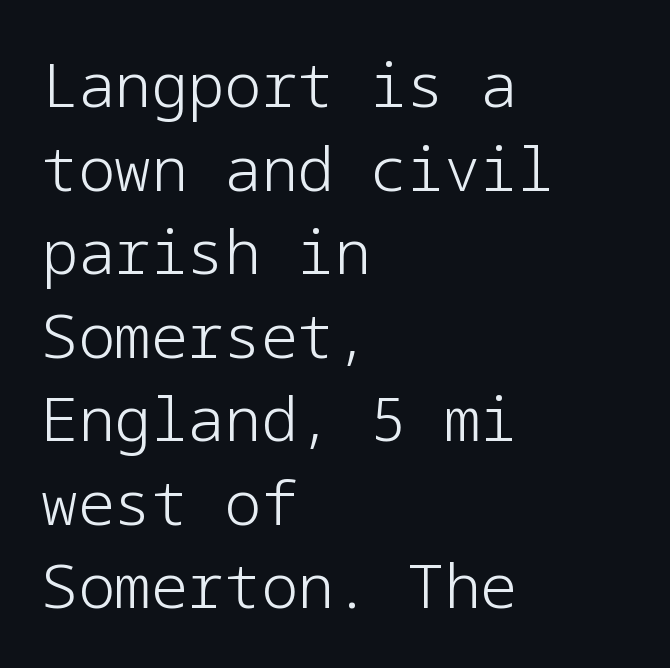
{"serif": "no", "italic": "no", "bold": "no", "weight": "light", "width": "normal", "stroke_contrast": "low", "x_height": "medium", "underline": "no", "align": "left", "line_spacing": "normal", "line_spacing_ratio": 1.37, "letter_spacing": "normal", "letter_spacing_em": 0.0, "glyph_px": 61}
